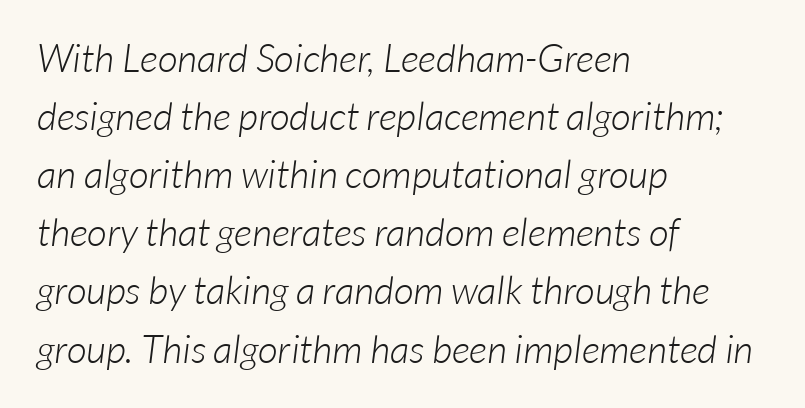
Descenders hang freely into open space. Which margin do the lines hug? The left one — the right edge is uneven. These lines are rendered in a variable-pitch font. The passage shown is not bold in any degree. Leading: standard.
